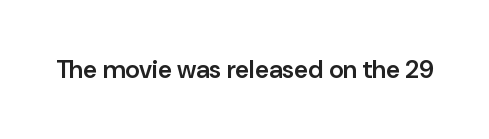
The letters stand upright; this is a roman face. Words appear dense and cohesive because spacing is normal. What weight is shown? A semibold, between regular and bold. The passage shown is not underscored anywhere.
